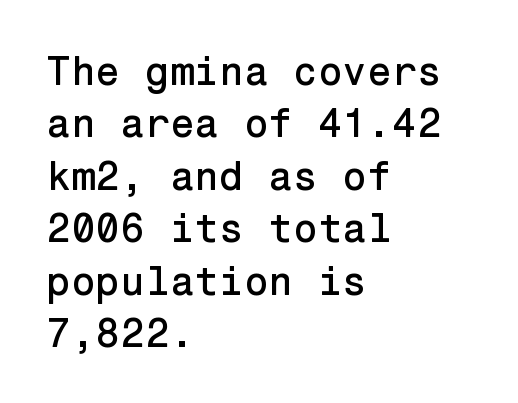
{"serif": "no", "italic": "no", "width": "normal", "stroke_contrast": "low", "x_height": "medium", "underline": "no", "align": "left", "line_spacing": "normal", "line_spacing_ratio": 1.31, "letter_spacing": "normal", "letter_spacing_em": 0.0, "glyph_px": 40}
